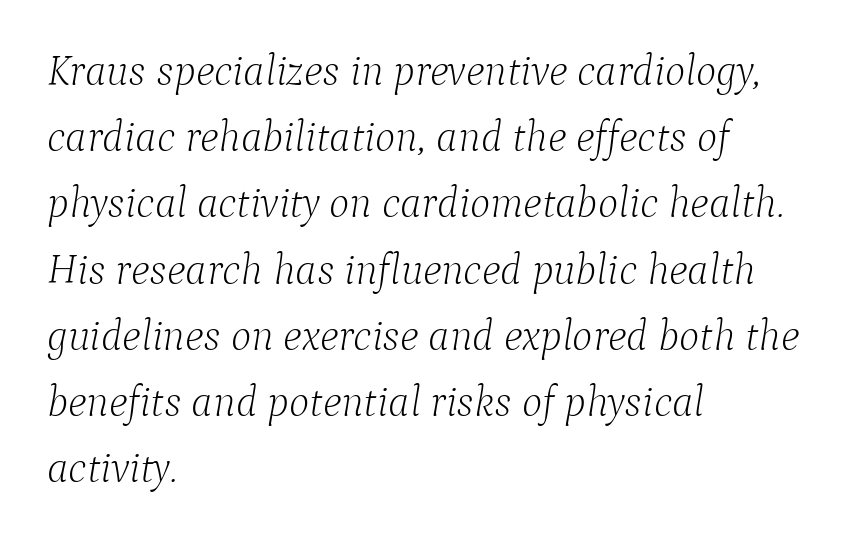
The image shows 43 px light serif type, italic (leaning right); set left-aligned, normal line spacing (1.54x), normal letter spacing, not underlined; low stroke contrast and a medium x-height.
